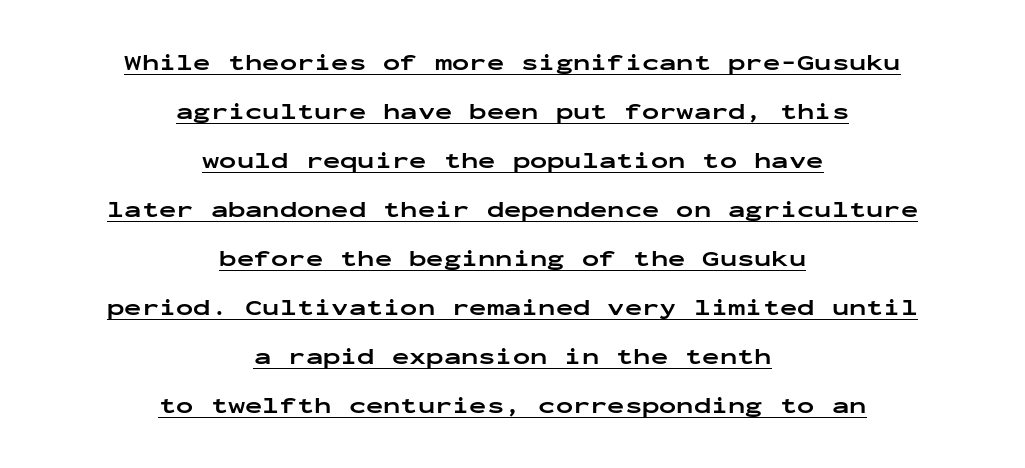
Students, note that the glyphs here touch the page at normal intervals. Line spacing here is loose. Like a heading marked for emphasis, these lines bear an underscore. Thick stems and heavy bowls — unmistakably bold. Italic: no, the glyphs are upright roman.
